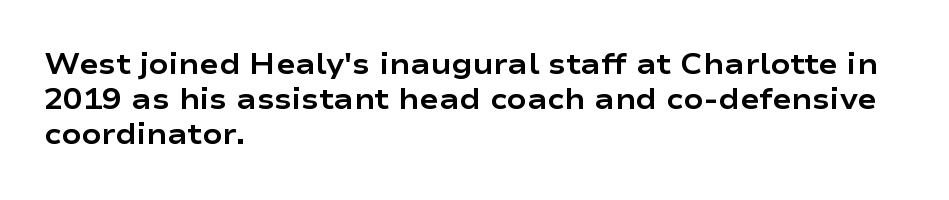
Q: Is the text bold? A: Yes.
Q: Is the text italic (slanted)? A: No, it is upright.
Q: Is the typeface a serif or a sans-serif typeface? A: Sans-serif.
Q: Is the text underlined? A: No.
Q: How is the paragraph aligned? A: Left-aligned.
Q: Is the spacing between letters normal or unusually wide? A: Normal.
Q: Width (condensed, normal, or wide)? A: Wide.
Q: Stroke contrast? A: Low.
Q: x-height? A: Medium.
Q: Monospaced? A: No.
